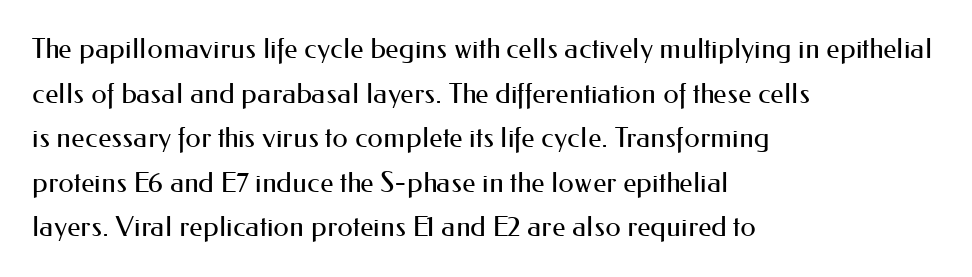
The image shows 28 px regular-weight sans-serif type, upright; set left-aligned, normal line spacing (1.59x), normal letter spacing, not underlined; medium stroke contrast and a small x-height.
